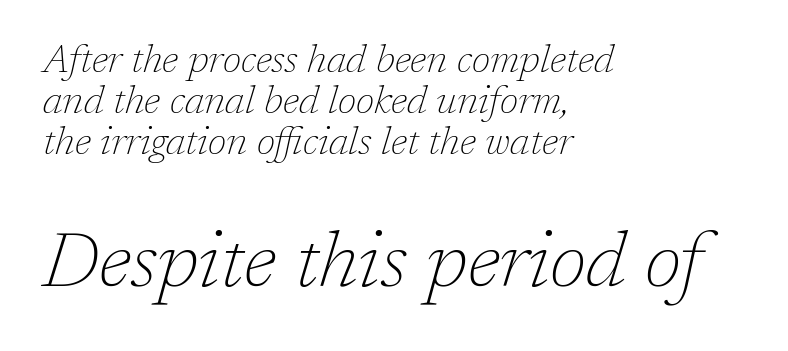
The image shows 78 px thin serif type, italic (leaning right); set left-aligned, tight line spacing (1.05x), normal letter spacing, not underlined; the second (bottom) block is 2.0x larger; low stroke contrast and a medium x-height.
